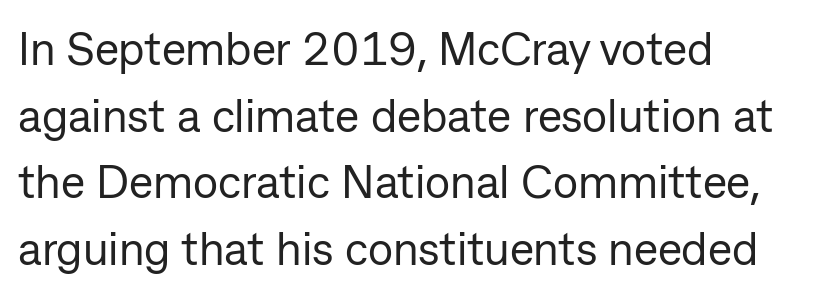
Q: Is the text bold? A: No.
Q: Is the text italic (slanted)? A: No, it is upright.
Q: Is the typeface a serif or a sans-serif typeface? A: Sans-serif.
Q: Is the text underlined? A: No.
Q: How is the paragraph aligned? A: Left-aligned.
Q: Is the spacing between letters normal or unusually wide? A: Normal.
Q: Is the spacing between lines tight, normal or loose? A: Normal.
Q: Width (condensed, normal, or wide)? A: Normal.
Q: Stroke contrast? A: Low.
Q: x-height? A: Medium.
Q: Monospaced? A: No.
